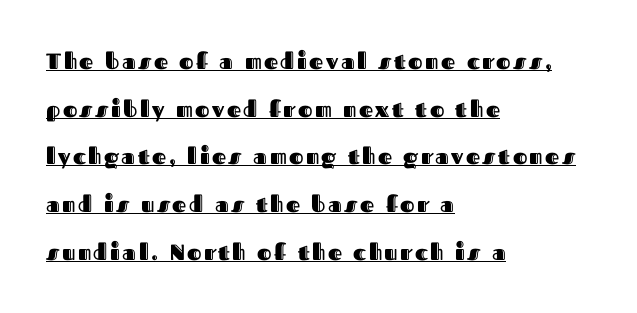
Decoration check: the copy is underlined. Left-aligned paragraph, ragged on the right. Leading is clearly above the norm, producing a sparse column. Vertical strokes here are truly vertical.
